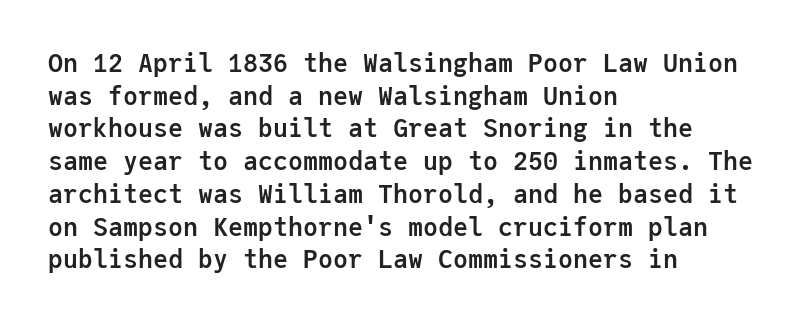
You could call the tracking neutral — neither tight nor loose. Ordinary non-slanted type is in use. Heavy, bold letterforms. Does the copy run flush right? No — it runs flush left. Regular leading.
